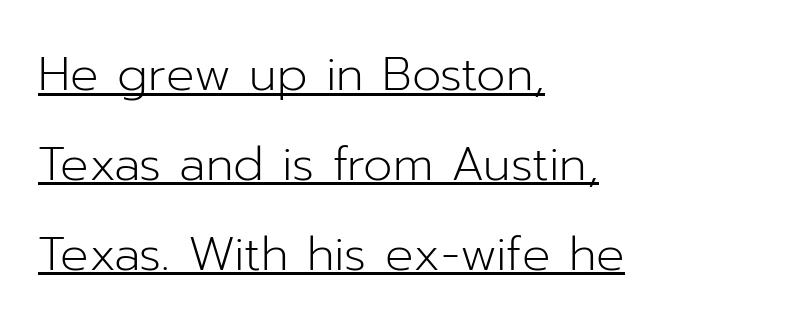
{"serif": "no", "italic": "no", "bold": "no", "weight": "light", "width": "normal", "stroke_contrast": "low", "x_height": "medium", "monospaced": "no", "underline": "yes", "align": "left", "line_spacing": "loose", "line_spacing_ratio": 1.91, "letter_spacing": "normal", "letter_spacing_em": 0.0, "glyph_px": 47}
